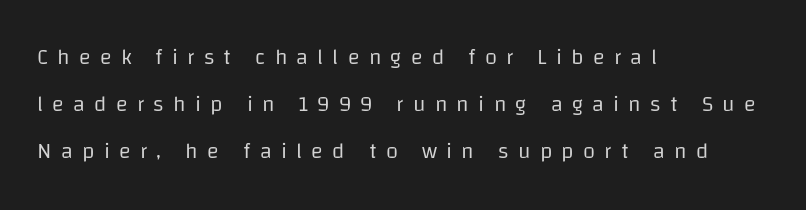
The image shows 22 px text type, upright; set left-aligned, loose line spacing (2.14x), unusually wide letter spacing (+0.42 em), not underlined.
